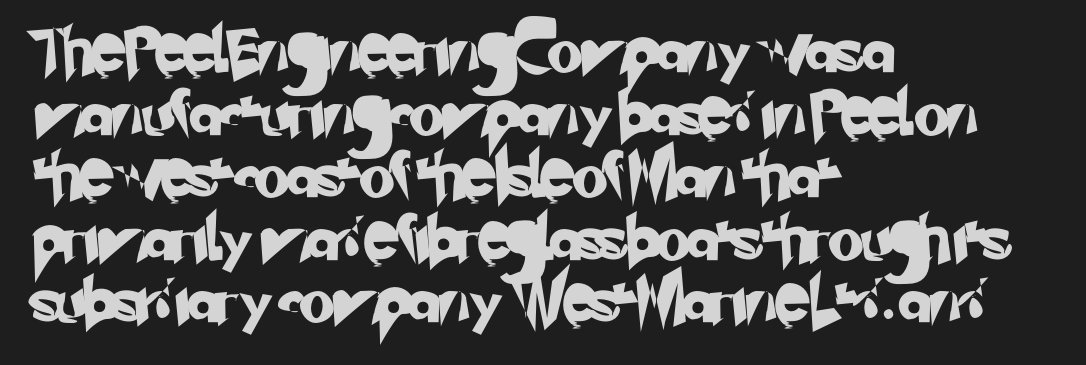
The image shows 45 px sans-serif type; set left-aligned, normal line spacing (1.39x), normal letter spacing, not underlined; low stroke contrast and a small x-height.
